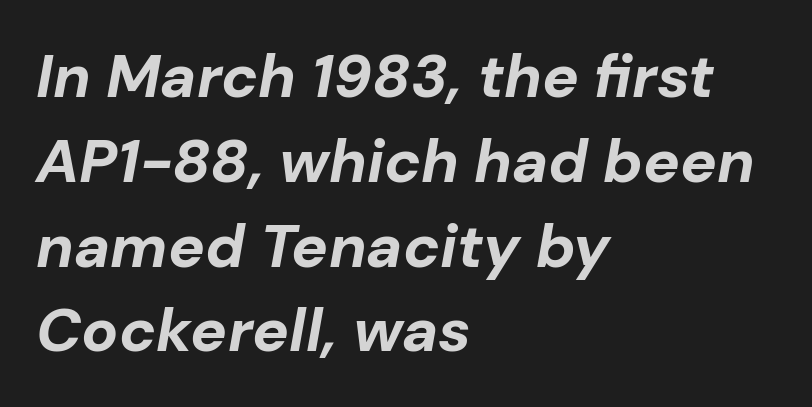
{"italic": "yes", "lean": "right", "slant_degrees": 10, "bold": "yes", "weight": "bold", "width": "normal", "stroke_contrast": "low", "x_height": "medium", "monospaced": "no", "underline": "no", "align": "left", "line_spacing": "normal", "line_spacing_ratio": 1.39, "letter_spacing": "normal", "letter_spacing_em": 0.0, "glyph_px": 61}
